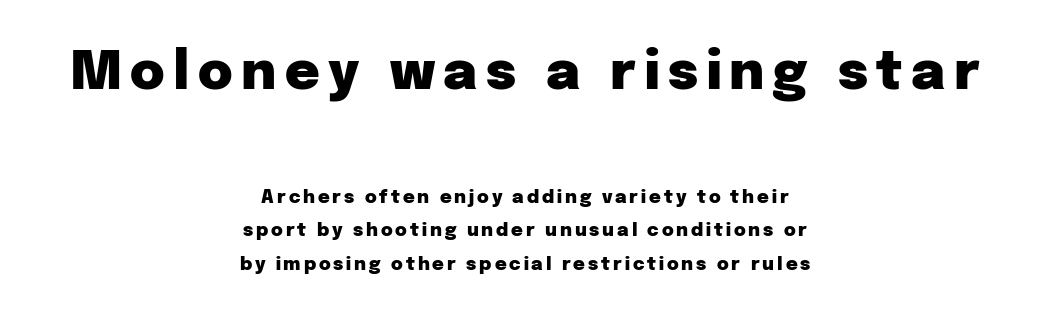
Which chunk is bigger? The first one — the top block dwarfs the bottom. The typesetting leans heavy: a genuine bold. Words float on clear page, feet unadorned. A sans-serif font was chosen for this passage.
